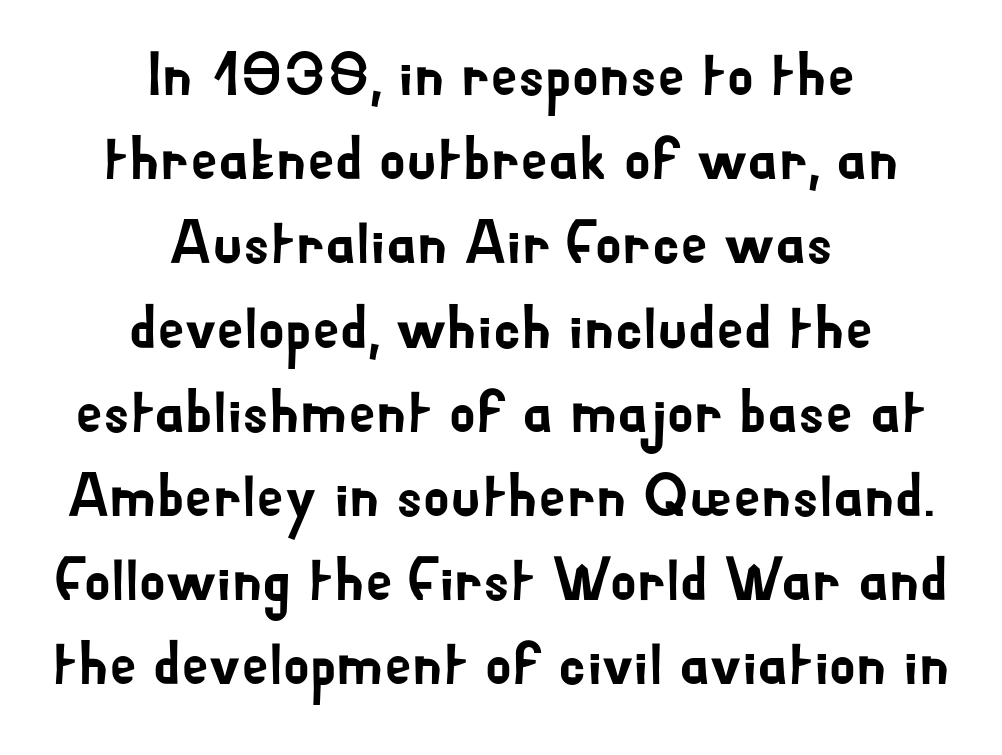
The gaps between neighbouring characters are ordinary and unremarkable. Regarding serifs, this sample does without them. Nobody drew a line under any word here. The paragraph has two soft edges and a firm central axis. Compared with typical paragraphs, the rows here are spaced about the same. Upright lettering throughout.
